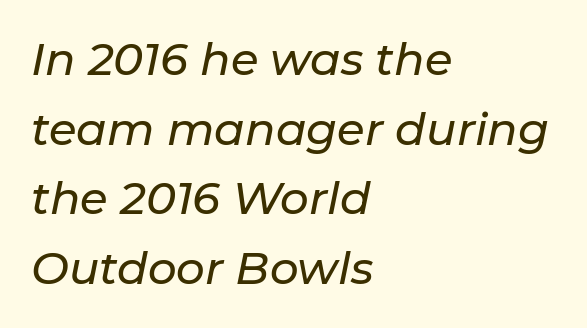
{"italic": "yes", "lean": "right", "slant_degrees": 11, "width": "normal", "stroke_contrast": "low", "x_height": "medium", "monospaced": "no", "underline": "no", "align": "left", "line_spacing": "normal", "line_spacing_ratio": 1.55, "letter_spacing": "normal", "letter_spacing_em": 0.0, "glyph_px": 45}
